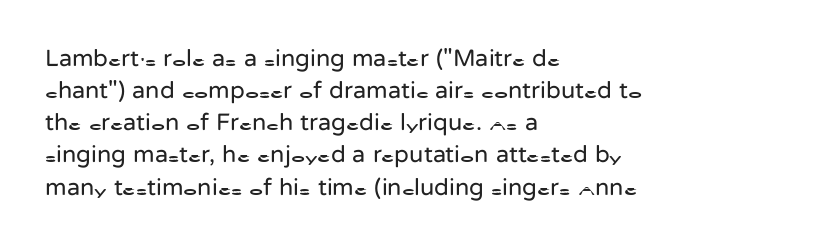
The image shows 24 px text type, upright; set left-aligned, normal line spacing (1.34x), normal letter spacing, not underlined.
